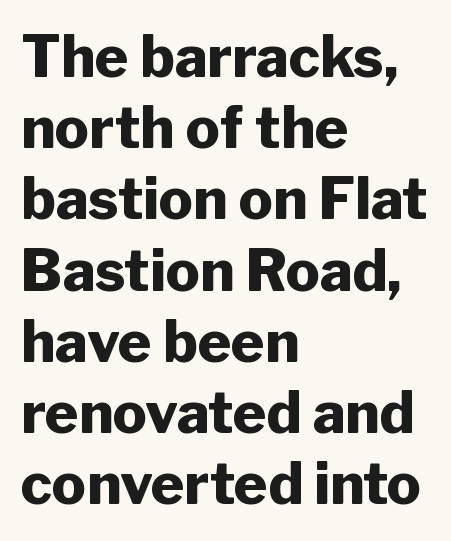
The image shows 57 px heavy sans-serif type, upright; set left-aligned, normal line spacing (1.25x), normal letter spacing, not underlined; low stroke contrast and a medium x-height.
